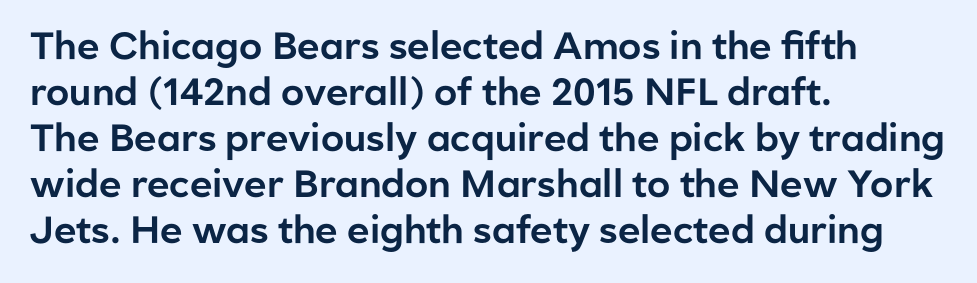
A sans-serif font was chosen for this passage. Characters follow at the spacing the type designer built in. Decoration check: the copy has no underline. This sample has the flowing, uneven cadence of proportional lettering. The letters stand straight up with perfectly vertical stems.
